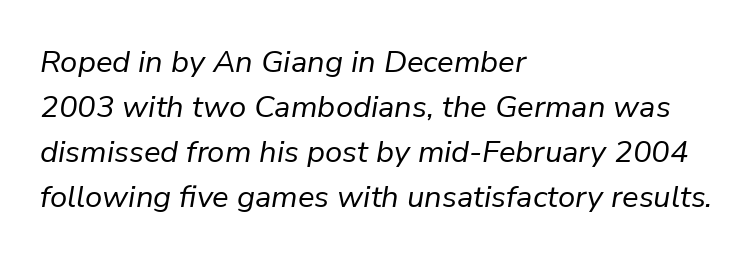
{"italic": "yes", "lean": "right", "slant_degrees": 9, "bold": "no", "weight": "regular", "width": "normal", "stroke_contrast": "low", "x_height": "medium", "monospaced": "no", "underline": "no", "align": "left", "line_spacing": "normal", "line_spacing_ratio": 1.45, "letter_spacing": "normal", "letter_spacing_em": 0.0, "glyph_px": 31}
